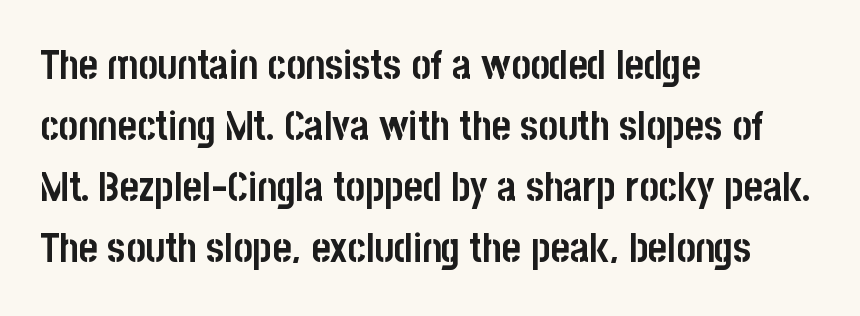
{"serif": "no", "italic": "no", "bold": "yes", "weight": "semibold", "width": "condensed", "stroke_contrast": "low", "x_height": "large", "monospaced": "no", "underline": "no", "align": "left", "line_spacing": "normal", "line_spacing_ratio": 1.49, "letter_spacing": "normal", "letter_spacing_em": 0.0, "glyph_px": 41}
